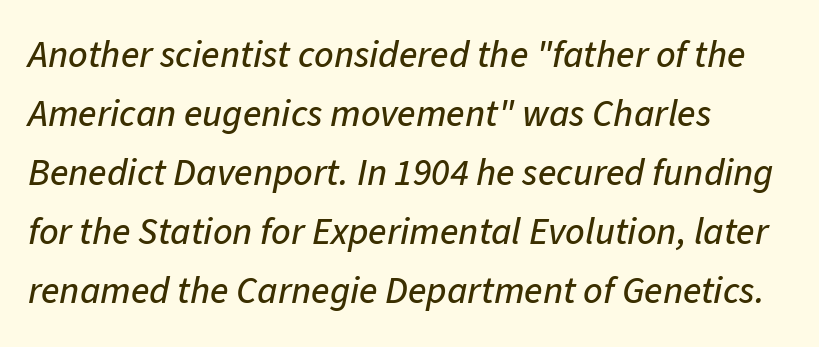
Q: Is the text italic (slanted)? A: Yes, it leans right by about 11 degrees.
Q: Is the text underlined? A: No.
Q: How is the paragraph aligned? A: Left-aligned.
Q: Is the spacing between letters normal or unusually wide? A: Normal.
Q: Is the spacing between lines tight, normal or loose? A: Normal.
Q: Width (condensed, normal, or wide)? A: Normal.
Q: Stroke contrast? A: Low.
Q: x-height? A: Medium.
Q: Monospaced? A: No.
